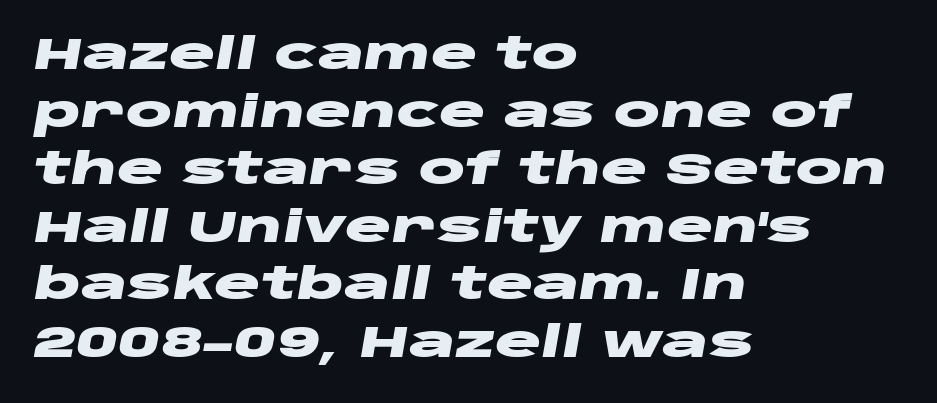
Notice how the passage keeps a crisp vertical edge on the left only. Default kerning and tracking; the words read as compact shapes. Successive baselines arrive at the customary interval. Compared with ordinary roman type, these characters are visibly tilted. Spacing verdict: proportional, widths tailored to each character. The passage shown is not underscored anywhere.
